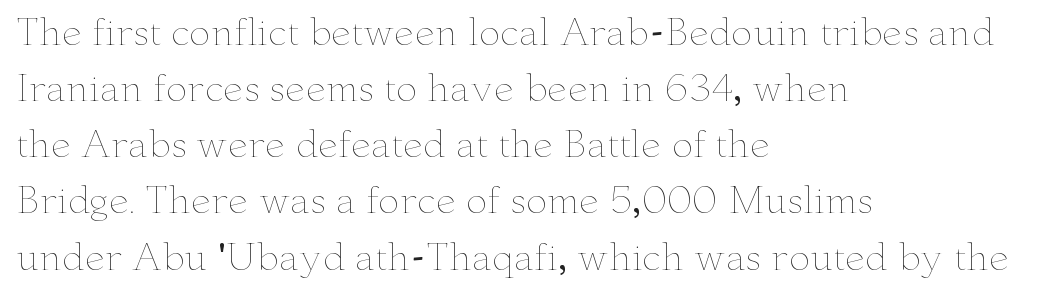
Letter spacing: default. Interline gaps are of average width in this sample. Reading down the block, your eye returns to a fixed left position each line. Upright lettering throughout.
